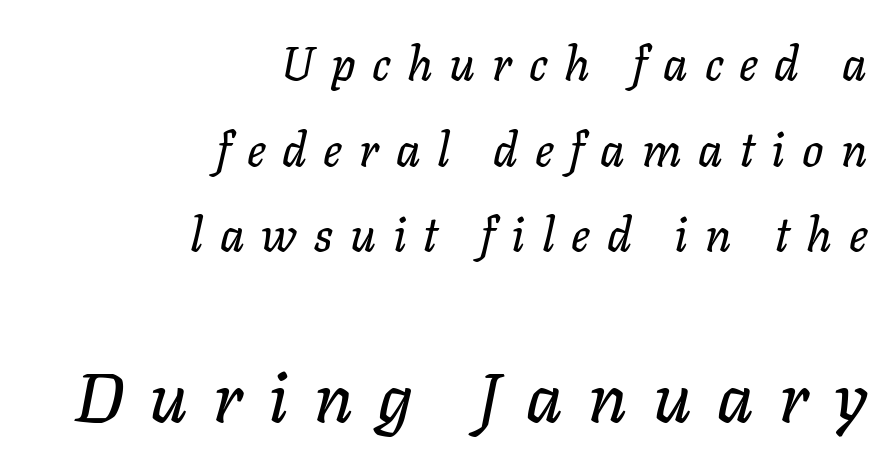
Q: Is the text italic (slanted)? A: Yes, it leans right by about 11 degrees.
Q: Is the text underlined? A: No.
Q: How is the paragraph aligned? A: Right-aligned.
Q: Is the spacing between letters normal or unusually wide? A: Unusually wide.
Q: Which block of text is set in a larger size, the first (top) or the second (bottom)? A: The second (bottom) one.
Q: Width (condensed, normal, or wide)? A: Normal.
Q: Stroke contrast? A: Low.
Q: x-height? A: Medium.
Q: Monospaced? A: No.
